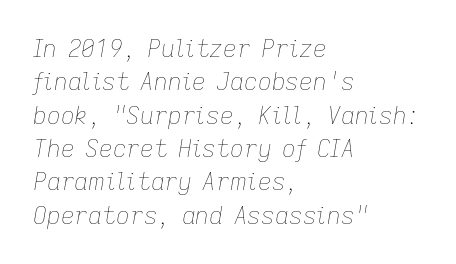
The image shows 24 px text type, italic (leaning right); set left-aligned, normal line spacing (1.39x), normal letter spacing, not underlined.
